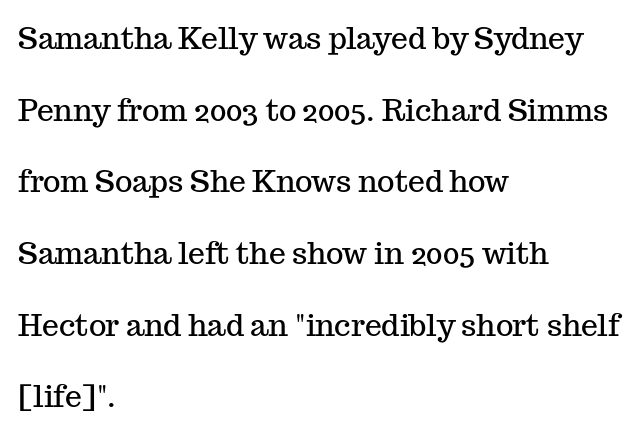
The lines are quadded left. It's the straight-up-and-down kind of type. The face used here is proportionally spaced, like ordinary book or web type. Nobody drew a line under any word here.
